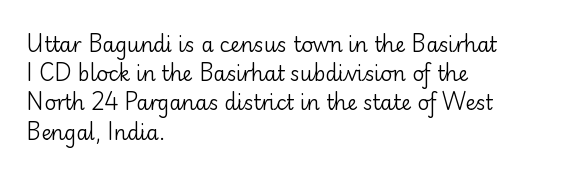
A normal amount of white space separates one row of letters from the next. The foot of each line stays bare and open. The ragged edge is on the right, which tells us the setting is flush left. This sample uses an upright cut, with every glyph sitting square on the baseline. No chunkiness to these letters — they're not bold. Does extra space separate the letters? No, they use regular spacing.
